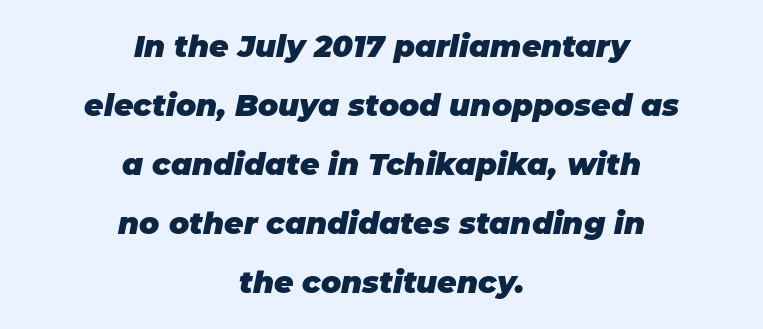
Q: Is the text bold? A: Yes.
Q: Is the text italic (slanted)? A: Yes, it leans right by about 11 degrees.
Q: Is the text underlined? A: No.
Q: How is the paragraph aligned? A: Centered.
Q: Is the spacing between letters normal or unusually wide? A: Normal.
Q: Is the spacing between lines tight, normal or loose? A: Loose.
Q: Width (condensed, normal, or wide)? A: Normal.
Q: Stroke contrast? A: Low.
Q: x-height? A: Large.
Q: Monospaced? A: No.
